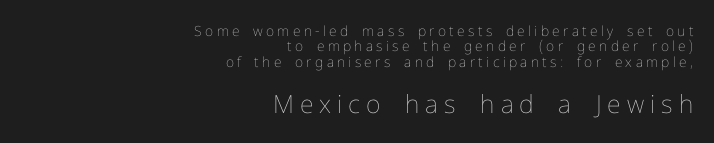
Which chunk is bigger? The second one — the bottom block dwarfs the top. No heavy texture on the line: the type isn't bold. Horizontally, the lines are justified to the trailing edge only. The zone under the glyphs is completely vacant.
